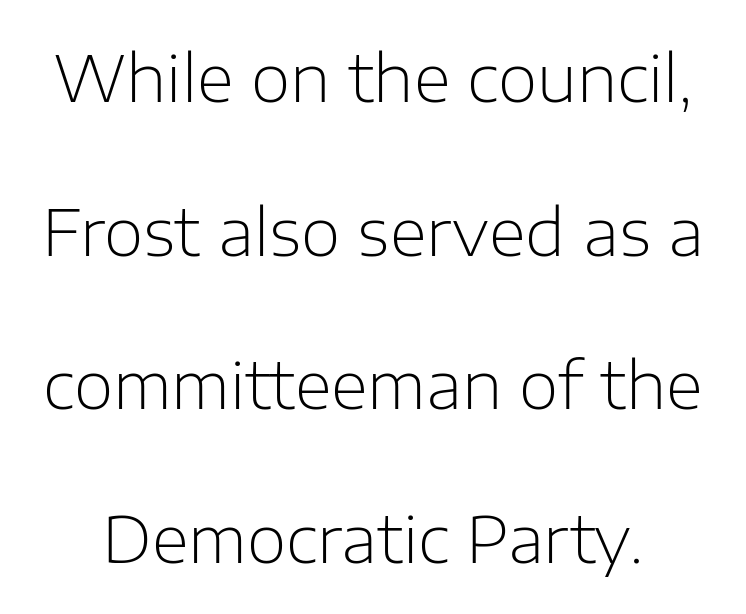
{"serif": "no", "italic": "no", "bold": "no", "weight": "light", "width": "normal", "stroke_contrast": "low", "x_height": "medium", "monospaced": "no", "underline": "no", "line_spacing": "loose", "line_spacing_ratio": 2.4, "letter_spacing": "normal", "letter_spacing_em": 0.0, "glyph_px": 64}
